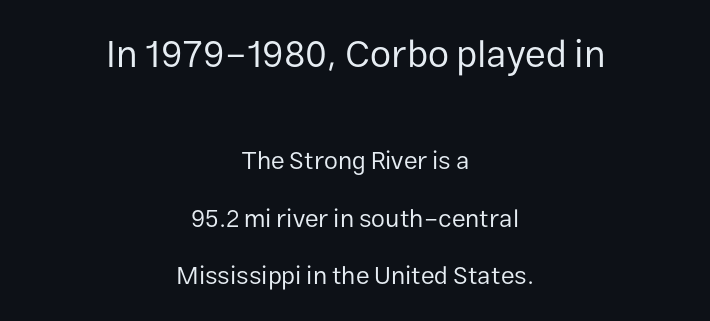
{"serif": "no", "italic": "no", "bold": "no", "weight": "regular", "width": "normal", "stroke_contrast": "low", "x_height": "medium", "monospaced": "no", "underline": "no", "align": "center", "line_spacing": "loose", "line_spacing_ratio": 2.29, "letter_spacing": "normal", "letter_spacing_em": 0.0, "larger_block": "first", "size_ratio": 1.52, "glyph_px": 38}
